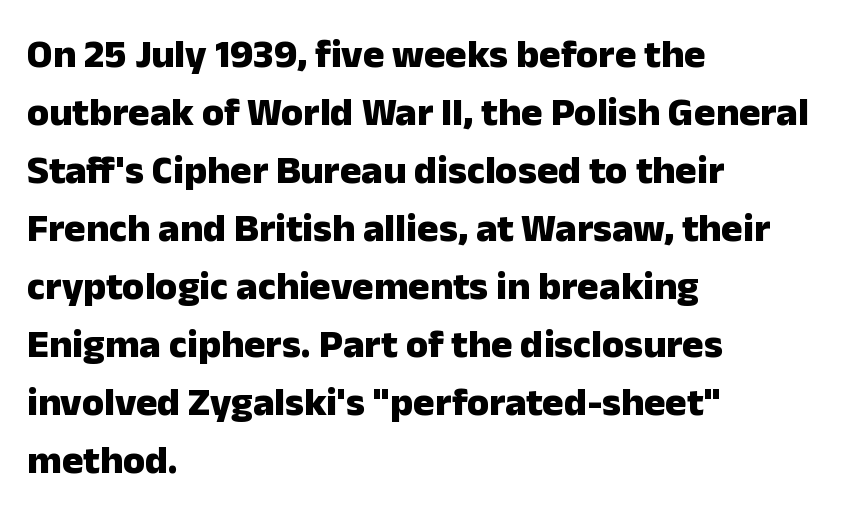
Q: Is the text bold? A: Yes.
Q: Is the text italic (slanted)? A: No, it is upright.
Q: Is the typeface a serif or a sans-serif typeface? A: Sans-serif.
Q: Is the text underlined? A: No.
Q: How is the paragraph aligned? A: Left-aligned.
Q: Is the spacing between letters normal or unusually wide? A: Normal.
Q: Is the spacing between lines tight, normal or loose? A: Normal.
Q: Width (condensed, normal, or wide)? A: Normal.
Q: Stroke contrast? A: Low.
Q: x-height? A: Medium.
Q: Monospaced? A: No.
